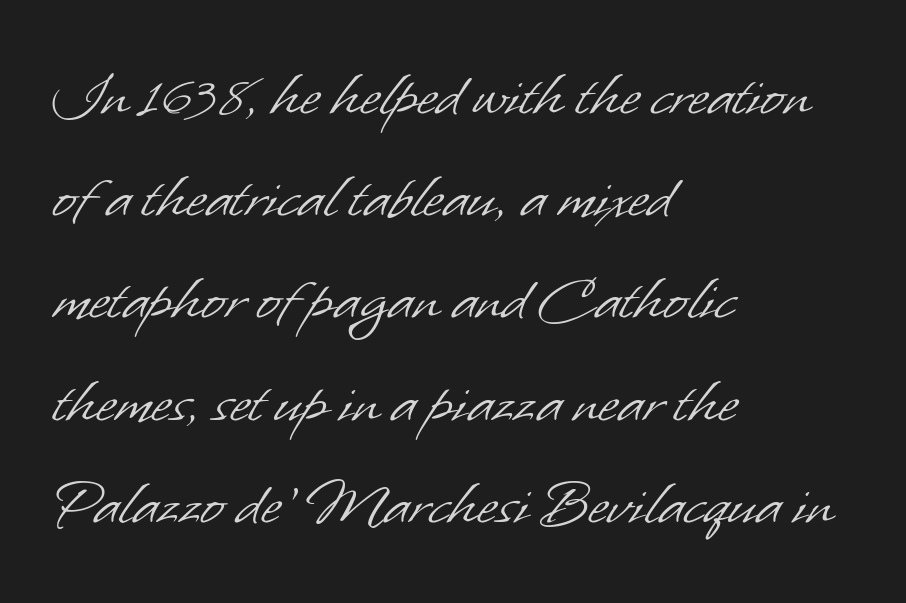
Q: Is the text bold? A: No.
Q: Is the typeface a serif or a sans-serif typeface? A: Sans-serif.
Q: Is the text underlined? A: No.
Q: How is the paragraph aligned? A: Left-aligned.
Q: Is the spacing between letters normal or unusually wide? A: Normal.
Q: Is the spacing between lines tight, normal or loose? A: Normal.
Q: Width (condensed, normal, or wide)? A: Normal.
Q: Stroke contrast? A: Low.
Q: x-height? A: Small.
Q: Monospaced? A: No.
